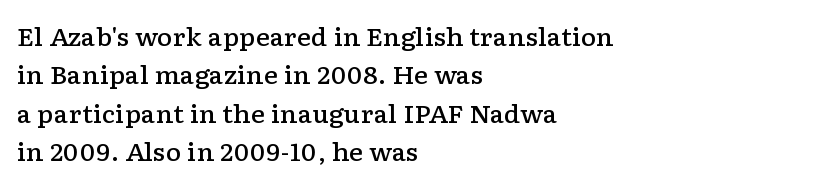
The rendering uses a moderate line-height, typical for paragraphs. How heavy is the stroke? Medium-heavy — a semibold, shy of bold. In CSS terms this would be text-align: left. The glyphs are unaccompanied by any horizontal stroke below them.
